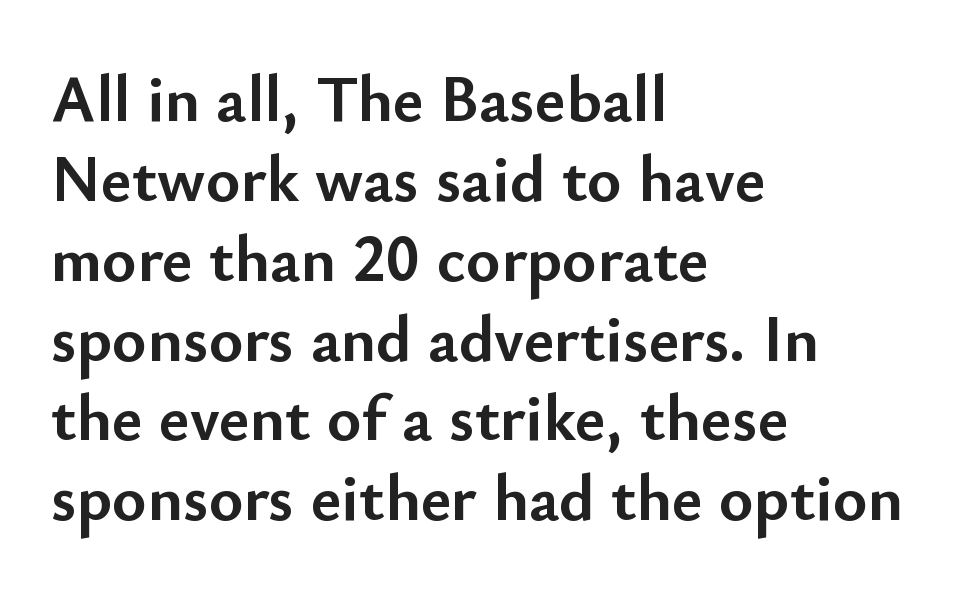
Underline: absent. The letters advance in unequal steps, a hallmark of proportional type. Pretty heavy lettering here — definitely bold. Posture: vertical. Is this a sans? Yes — the strokes have no serifs. Notice how the passage keeps a crisp vertical edge on the left only.
